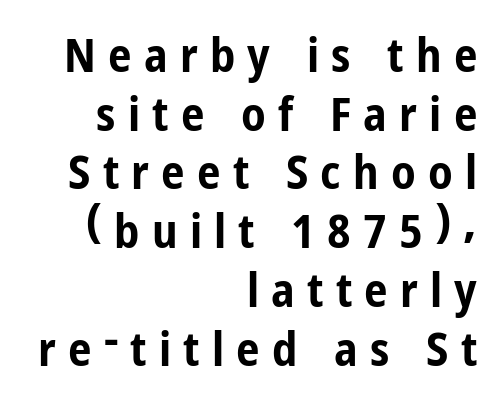
Q: Is the text bold? A: Yes.
Q: Is the text italic (slanted)? A: No, it is upright.
Q: Is the typeface a serif or a sans-serif typeface? A: Sans-serif.
Q: Is the text underlined? A: No.
Q: How is the paragraph aligned? A: Right-aligned.
Q: Is the spacing between letters normal or unusually wide? A: Unusually wide.
Q: Is the spacing between lines tight, normal or loose? A: Normal.
Q: Width (condensed, normal, or wide)? A: Condensed.
Q: Stroke contrast? A: Low.
Q: x-height? A: Medium.
Q: Monospaced? A: No.
